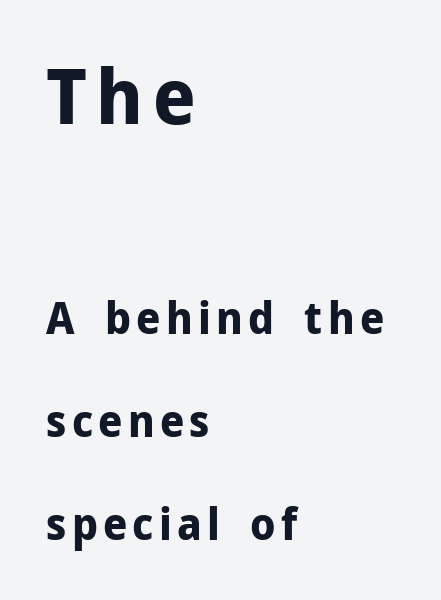
Character widths vary here, with narrow letters taking less room than wide ones. Whoever set this chose breathing room over compactness in the vertical rhythm. Posture: upright roman. Check where the strokes stop: nothing finishes them off — pure sans.
